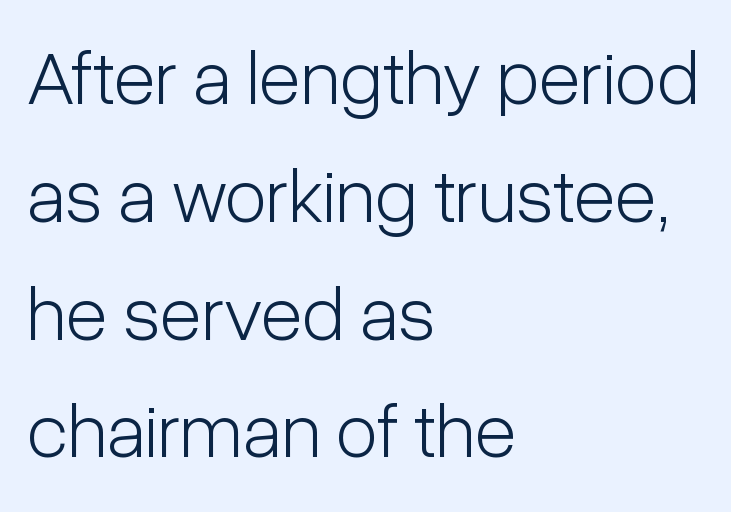
Honestly, the row spacing looks completely unremarkable. Observe the ordinary spacing: letters are neighbours, not strangers. Vertical strokes here are truly vertical. The letters advance in unequal steps, a hallmark of proportional type.
